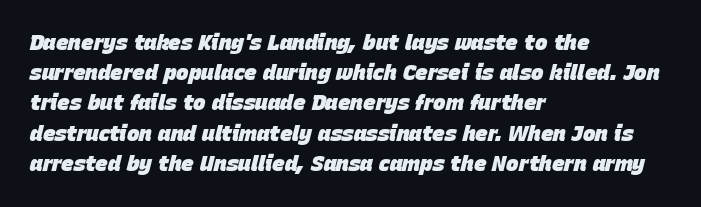
Inter-character spacing is left at the font's built-in metrics. These lines carry a lot of weight — the face is fully bold. Any mark beneath the type? The region is blank. In terms of leading, this rendering sits right in the middle. The text block is weighted toward the left margin, trailing off unevenly rightward.
